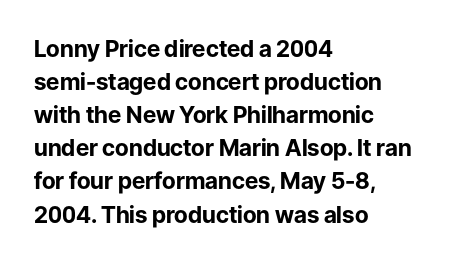
Q: Is the text bold? A: Yes.
Q: Is the text italic (slanted)? A: No, it is upright.
Q: Is the text underlined? A: No.
Q: How is the paragraph aligned? A: Left-aligned.
Q: Is the spacing between letters normal or unusually wide? A: Normal.
Q: Is the spacing between lines tight, normal or loose? A: Normal.
